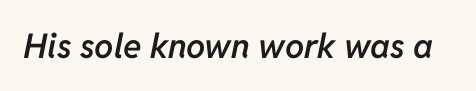
Q: Is the text bold? A: Semi-bold.
Q: Is the text italic (slanted)? A: Yes, it leans right by about 11 degrees.
Q: Is the text underlined? A: No.
Q: Is the spacing between letters normal or unusually wide? A: Normal.
Q: Width (condensed, normal, or wide)? A: Normal.
Q: Stroke contrast? A: Low.
Q: x-height? A: Medium.
Q: Monospaced? A: No.
